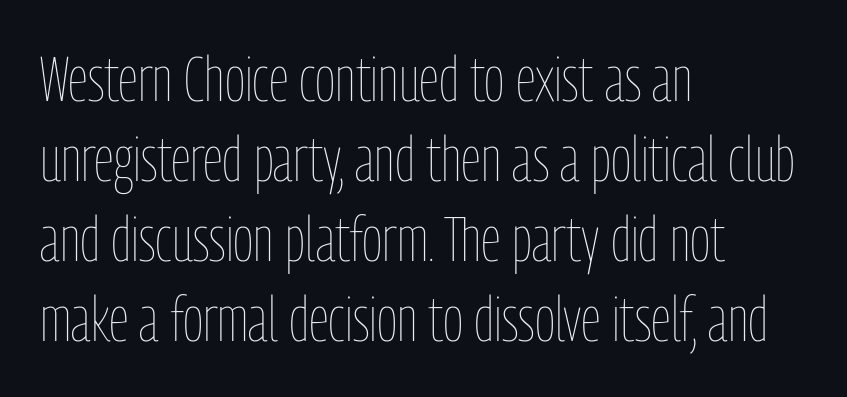
{"italic": "no", "bold": "no", "weight": "thin", "width": "condensed", "stroke_contrast": "low", "x_height": "medium", "monospaced": "no", "underline": "no", "align": "left", "line_spacing": "normal", "line_spacing_ratio": 1.27, "letter_spacing": "normal", "letter_spacing_em": 0.0, "glyph_px": 63}
